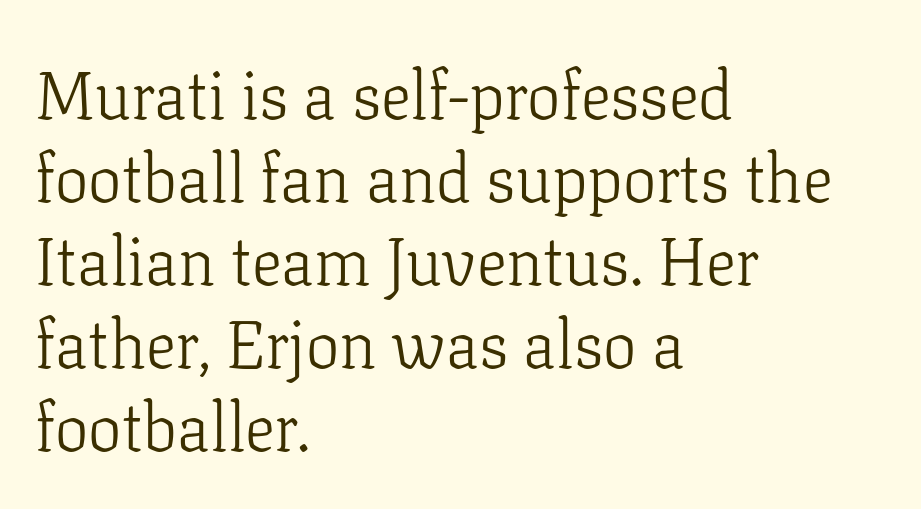
The image shows 67 px light serif type, upright; set left-aligned, line spacing 1.24x, normal letter spacing, not underlined; low stroke contrast and a medium x-height.
